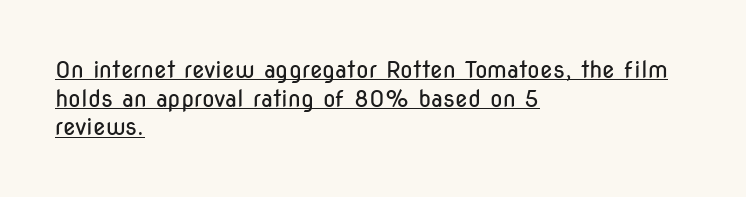
{"italic": "no", "bold": "no", "underline": "yes", "align": "left", "line_spacing_ratio": 1.24, "letter_spacing": "normal", "letter_spacing_em": 0.0, "glyph_px": 23}
